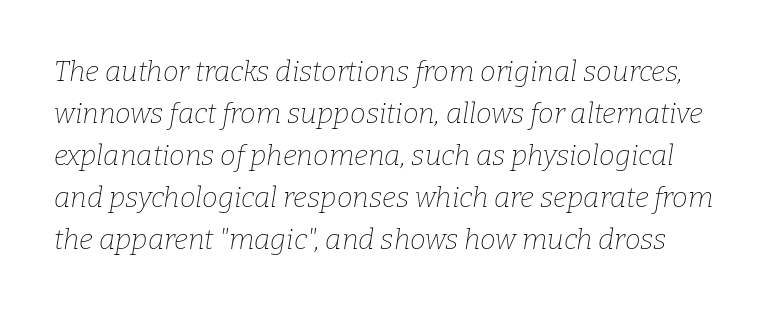
The image shows 28 px thin serif type, italic (leaning right); set normal line spacing (1.5x), normal letter spacing, not underlined; low stroke contrast and a medium x-height.
